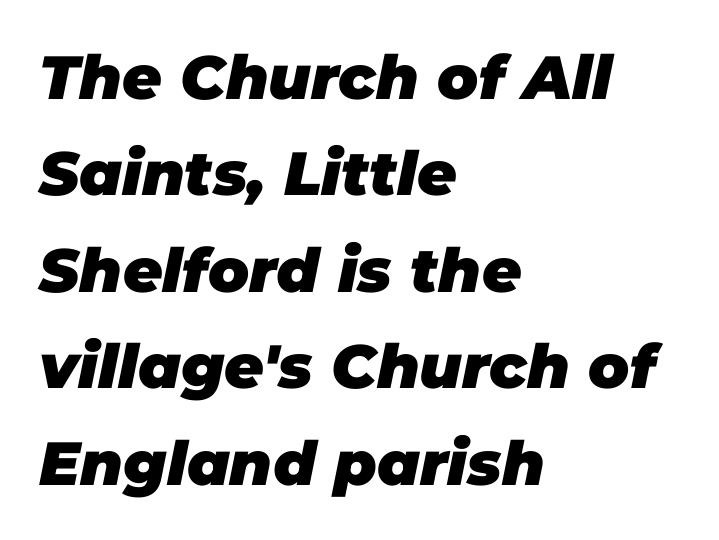
{"italic": "yes", "lean": "right", "slant_degrees": 11, "bold": "yes", "weight": "heavy", "width": "normal", "stroke_contrast": "low", "x_height": "large", "monospaced": "no", "underline": "no", "align": "left", "line_spacing": "normal", "line_spacing_ratio": 1.58, "letter_spacing": "normal", "letter_spacing_em": 0.0, "glyph_px": 61}
